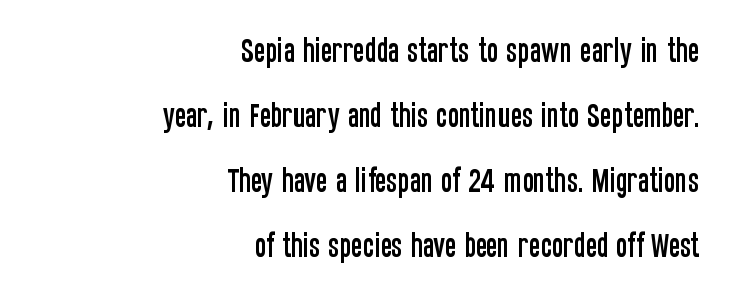
Words appear dense and cohesive because spacing is normal. Typeset ragged left — the right edge is the straight one. Unlike italic type, these characters show no tilt at all. Line spacing here is loose. Underline: absent.
